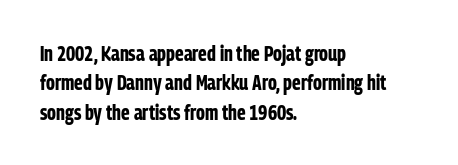
The image shows 21 px bold type, upright; set left-aligned, normal line spacing (1.4x), normal letter spacing, not underlined.
